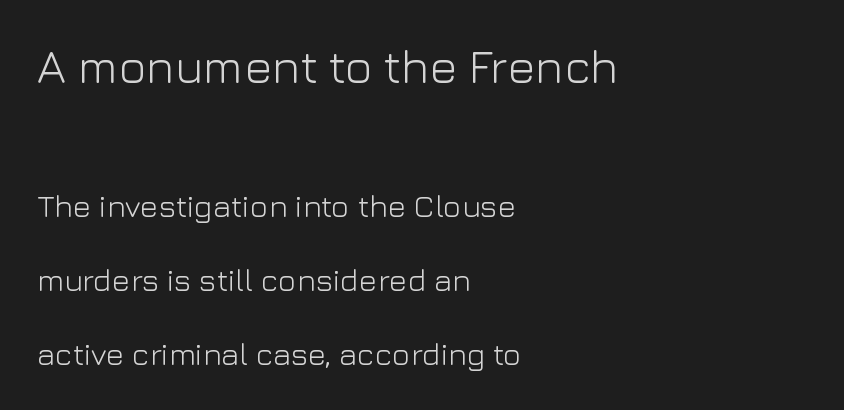
{"serif": "no", "italic": "no", "bold": "no", "weight": "light", "width": "normal", "stroke_contrast": "low", "x_height": "medium", "monospaced": "no", "underline": "no", "align": "left", "line_spacing": "loose", "line_spacing_ratio": 2.39, "letter_spacing": "normal", "letter_spacing_em": 0.0, "larger_block": "first", "size_ratio": 1.52, "glyph_px": 47}
